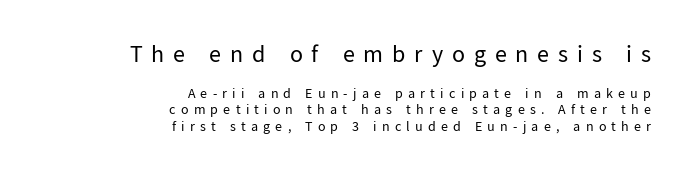
Q: Is the text bold? A: No.
Q: Is the text italic (slanted)? A: No, it is upright.
Q: Is the text underlined? A: No.
Q: How is the paragraph aligned? A: Right-aligned.
Q: Is the spacing between letters normal or unusually wide? A: Unusually wide.
Q: Which block of text is set in a larger size, the first (top) or the second (bottom)? A: The first (top) one.
